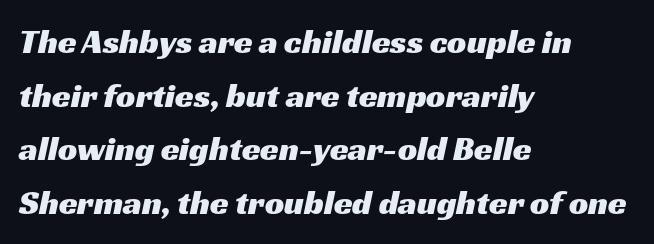
Q: Is the typeface a serif or a sans-serif typeface? A: Sans-serif.
Q: Is the text underlined? A: No.
Q: How is the paragraph aligned? A: Left-aligned.
Q: Is the spacing between letters normal or unusually wide? A: Normal.
Q: Is the spacing between lines tight, normal or loose? A: Normal.
Q: Width (condensed, normal, or wide)? A: Wide.
Q: Stroke contrast? A: Medium.
Q: x-height? A: Medium.
Q: Monospaced? A: No.
